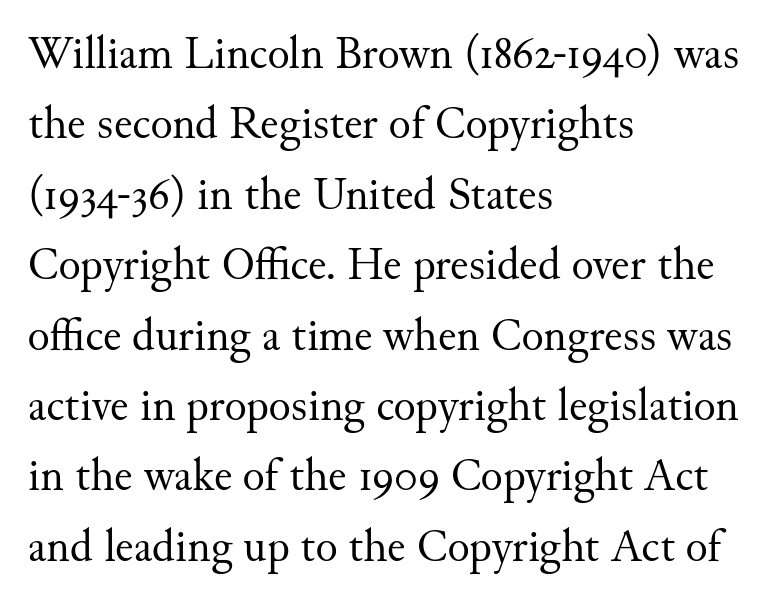
The glyphs are unaccompanied by any horizontal stroke below them. Tall strokes in this sample are plumb rather than angled. The vertical gap from one line to the next is medium. The glyphs in this specimen are seriffed. Here the glyphs are tracked normally, forming tight word shapes. The typesetting does not lean heavy: it is not bold.
